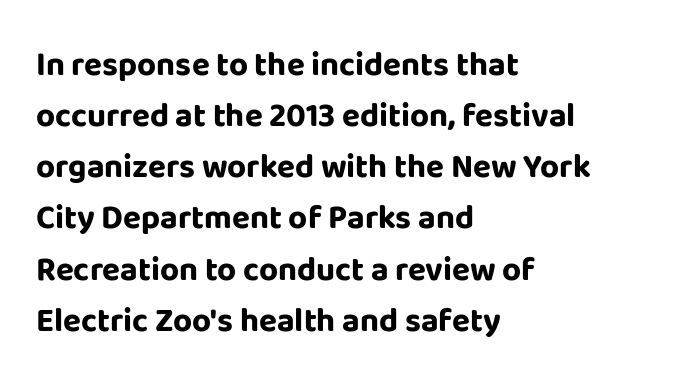
Q: Is the text bold? A: Yes.
Q: Is the text italic (slanted)? A: No, it is upright.
Q: Is the typeface a serif or a sans-serif typeface? A: Sans-serif.
Q: Is the text underlined? A: No.
Q: How is the paragraph aligned? A: Left-aligned.
Q: Is the spacing between letters normal or unusually wide? A: Normal.
Q: Is the spacing between lines tight, normal or loose? A: Normal.
Q: Width (condensed, normal, or wide)? A: Normal.
Q: Stroke contrast? A: Low.
Q: x-height? A: Large.
Q: Monospaced? A: No.
